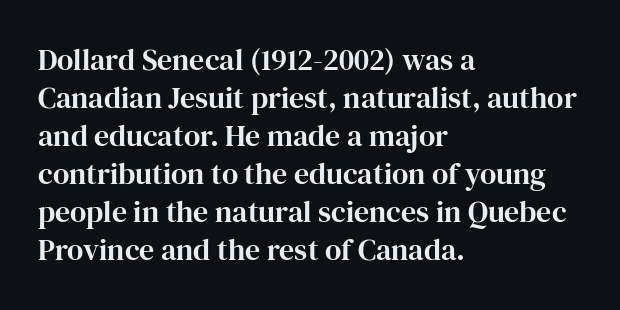
Q: Is the text italic (slanted)? A: No, it is upright.
Q: Is the typeface a serif or a sans-serif typeface? A: Serif.
Q: Is the text underlined? A: No.
Q: How is the paragraph aligned? A: Left-aligned.
Q: Is the spacing between letters normal or unusually wide? A: Normal.
Q: Is the spacing between lines tight, normal or loose? A: Normal.
Q: Width (condensed, normal, or wide)? A: Normal.
Q: Stroke contrast? A: High.
Q: x-height? A: Medium.
Q: Monospaced? A: No.
